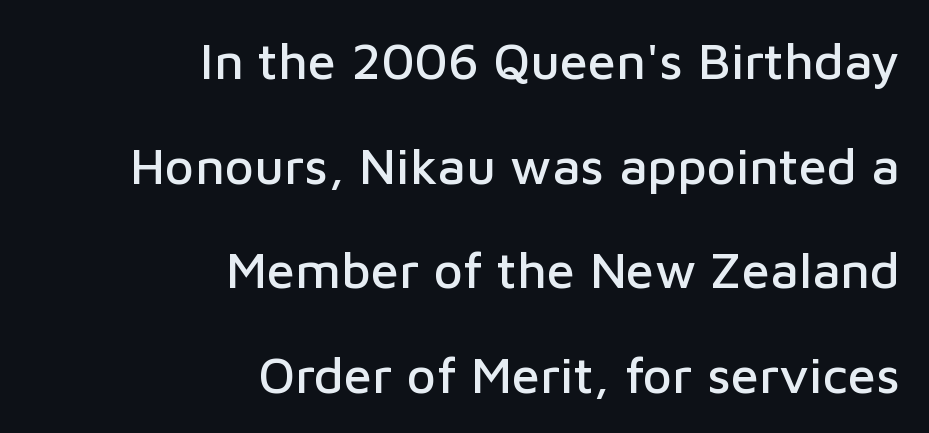
Q: Is the text italic (slanted)? A: No, it is upright.
Q: Is the typeface a serif or a sans-serif typeface? A: Sans-serif.
Q: Is the text underlined? A: No.
Q: How is the paragraph aligned? A: Right-aligned.
Q: Is the spacing between letters normal or unusually wide? A: Normal.
Q: Is the spacing between lines tight, normal or loose? A: Loose.
Q: Width (condensed, normal, or wide)? A: Normal.
Q: Stroke contrast? A: Low.
Q: x-height? A: Medium.
Q: Monospaced? A: No.
